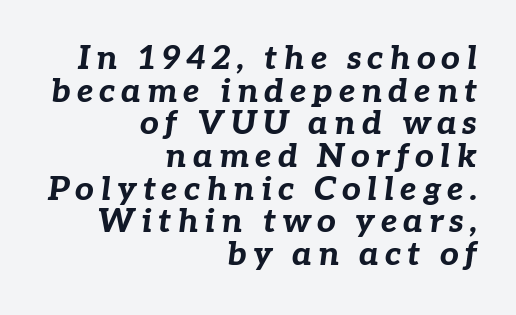
{"italic": "yes", "lean": "right", "slant_degrees": 7, "bold": "yes", "weight": "bold", "width": "normal", "stroke_contrast": "low", "x_height": "medium", "monospaced": "no", "underline": "no", "align": "right", "line_spacing": "tight", "line_spacing_ratio": 0.99, "glyph_px": 33}
